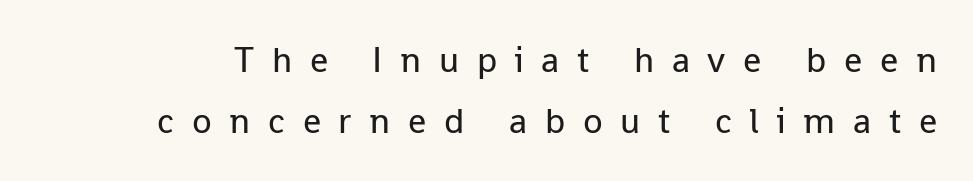
Q: Is the text bold? A: No.
Q: Is the text italic (slanted)? A: No, it is upright.
Q: Is the typeface a serif or a sans-serif typeface? A: Sans-serif.
Q: Is the text underlined? A: No.
Q: Is the spacing between letters normal or unusually wide? A: Unusually wide.
Q: Is the spacing between lines tight, normal or loose? A: Normal.
Q: Width (condensed, normal, or wide)? A: Normal.
Q: Stroke contrast? A: Low.
Q: x-height? A: Medium.
Q: Monospaced? A: No.
